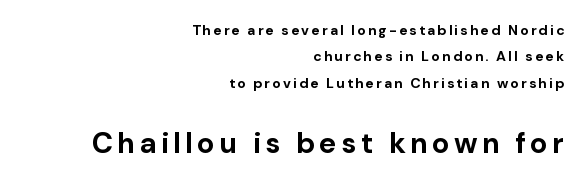
{"serif": "no", "italic": "no", "bold": "yes", "weight": "bold", "width": "normal", "stroke_contrast": "low", "x_height": "medium", "monospaced": "no", "underline": "no", "align": "right", "line_spacing_ratio": 1.89, "larger_block": "second", "size_ratio": 2.07, "glyph_px": 29}
